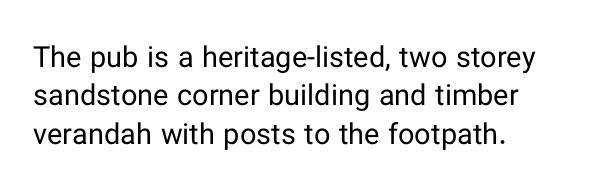
{"serif": "no", "italic": "no", "bold": "no", "weight": "regular", "width": "normal", "stroke_contrast": "low", "x_height": "medium", "monospaced": "no", "underline": "no", "align": "left", "line_spacing": "normal", "line_spacing_ratio": 1.32, "letter_spacing": "normal", "letter_spacing_em": 0.0, "glyph_px": 29}
